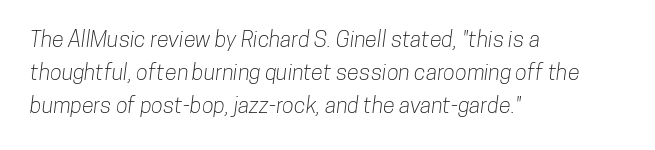
Q: Is the text underlined? A: No.
Q: How is the paragraph aligned? A: Left-aligned.
Q: Is the spacing between letters normal or unusually wide? A: Normal.
Q: Is the spacing between lines tight, normal or loose? A: Normal.
